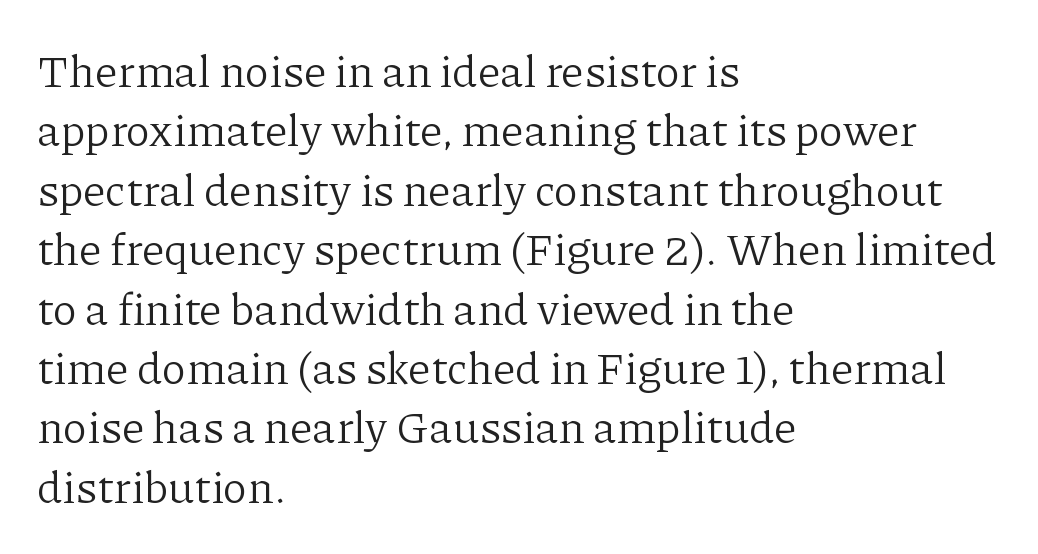
The image shows 45 px light serif type, upright; set left-aligned, normal line spacing (1.32x), normal letter spacing, not underlined; low stroke contrast and a medium x-height.
